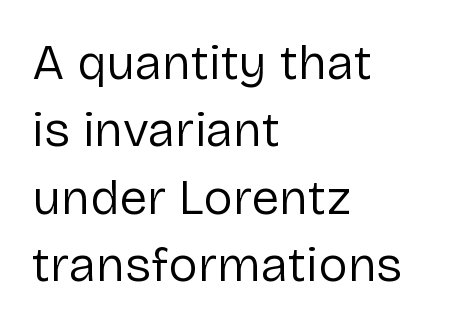
{"serif": "no", "italic": "no", "bold": "no", "weight": "regular", "width": "normal", "stroke_contrast": "low", "x_height": "medium", "monospaced": "no", "underline": "no", "align": "left", "line_spacing": "normal", "line_spacing_ratio": 1.35, "letter_spacing": "normal", "letter_spacing_em": 0.0, "glyph_px": 50}
